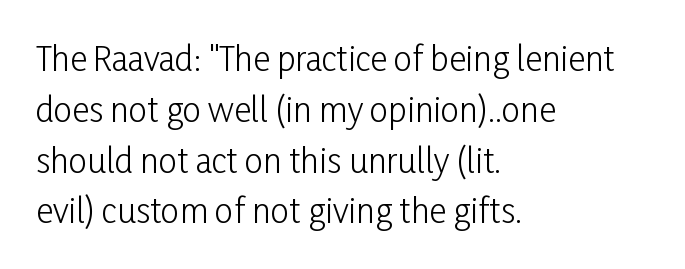
Posture: upright roman. Looks like regular typesetting: each glyph gets only the width it needs. The paragraph has a hard left edge and a soft right edge. A quiet, ordinary-to-light weight characterises the typeface.
